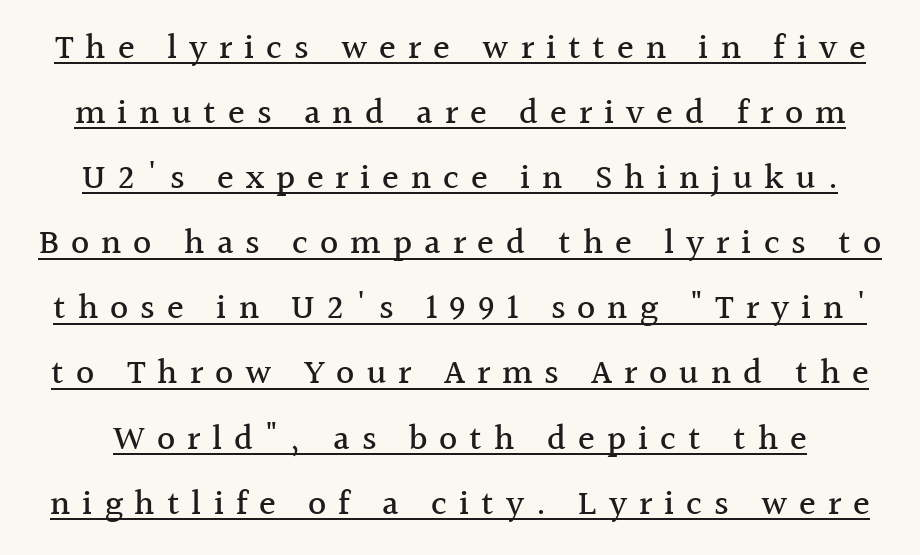
Q: Is the text italic (slanted)? A: No, it is upright.
Q: Is the typeface a serif or a sans-serif typeface? A: Serif.
Q: Is the text underlined? A: Yes.
Q: Is the spacing between letters normal or unusually wide? A: Unusually wide.
Q: Width (condensed, normal, or wide)? A: Normal.
Q: x-height? A: Medium.
Q: Monospaced? A: No.
